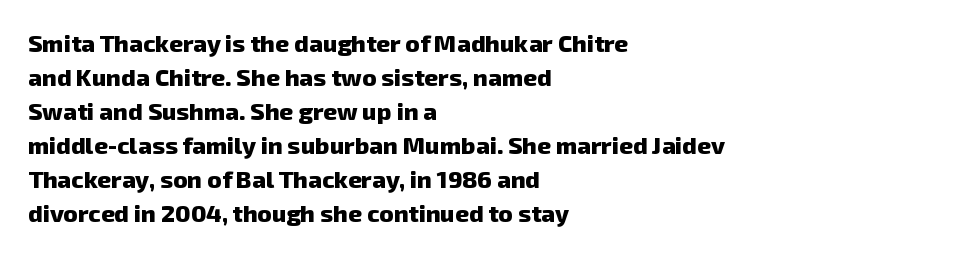
The image shows 24 px bold type; set left-aligned, normal line spacing (1.42x), normal letter spacing, not underlined.
